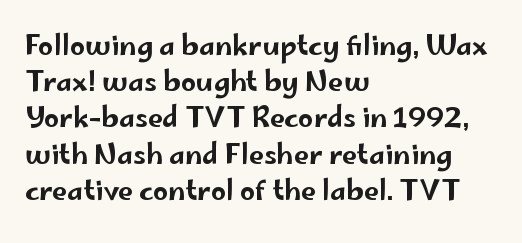
{"italic": "no", "underline": "no", "align": "left", "line_spacing": "normal", "line_spacing_ratio": 1.34, "letter_spacing": "normal", "letter_spacing_em": 0.0, "glyph_px": 27}
